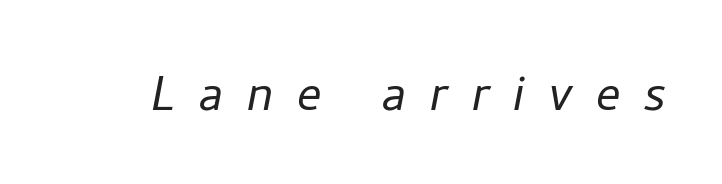
The image shows 61 px light type, italic (leaning right); set unusually wide letter spacing (+0.39 em), not underlined; low stroke contrast and a medium x-height.
